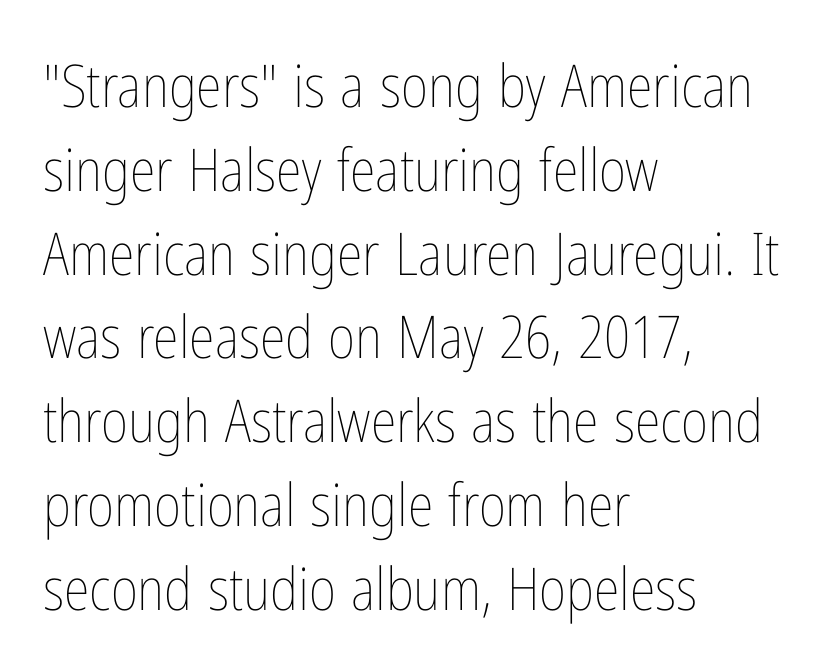
The passage shown stacks its lines at a standard gap. A student would call this left alignment; a typographer would say flush left, rag right. Glyph-to-glyph distance matches everyday printed text. Note the varied advance widths — an 'i' is clearly narrower than an 'm'. No italicization has been applied; the sample stays upright.
